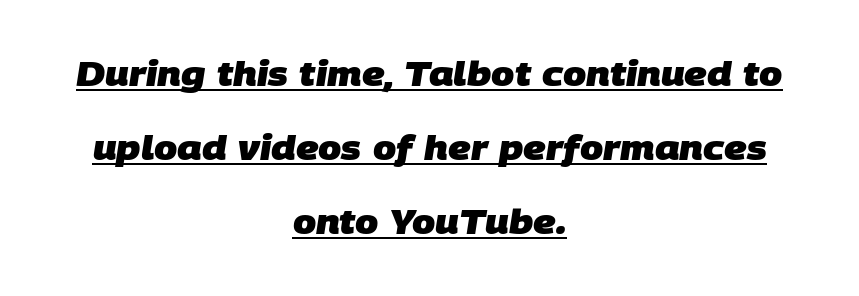
{"serif": "no", "bold": "yes", "weight": "heavy", "width": "normal", "stroke_contrast": "low", "x_height": "large", "monospaced": "no", "underline": "yes", "align": "center", "line_spacing": "loose", "line_spacing_ratio": 2.24, "letter_spacing": "normal", "letter_spacing_em": 0.0, "glyph_px": 33}
